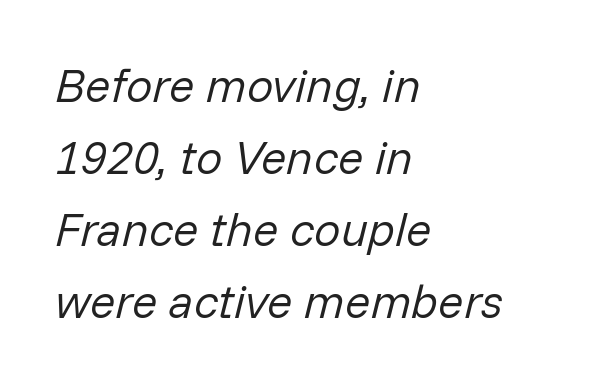
Q: Is the text bold? A: No.
Q: Is the text italic (slanted)? A: Yes, it leans right by about 14 degrees.
Q: Is the text underlined? A: No.
Q: How is the paragraph aligned? A: Left-aligned.
Q: Is the spacing between letters normal or unusually wide? A: Normal.
Q: Is the spacing between lines tight, normal or loose? A: Normal.
Q: Width (condensed, normal, or wide)? A: Normal.
Q: Stroke contrast? A: Low.
Q: x-height? A: Medium.
Q: Monospaced? A: No.
